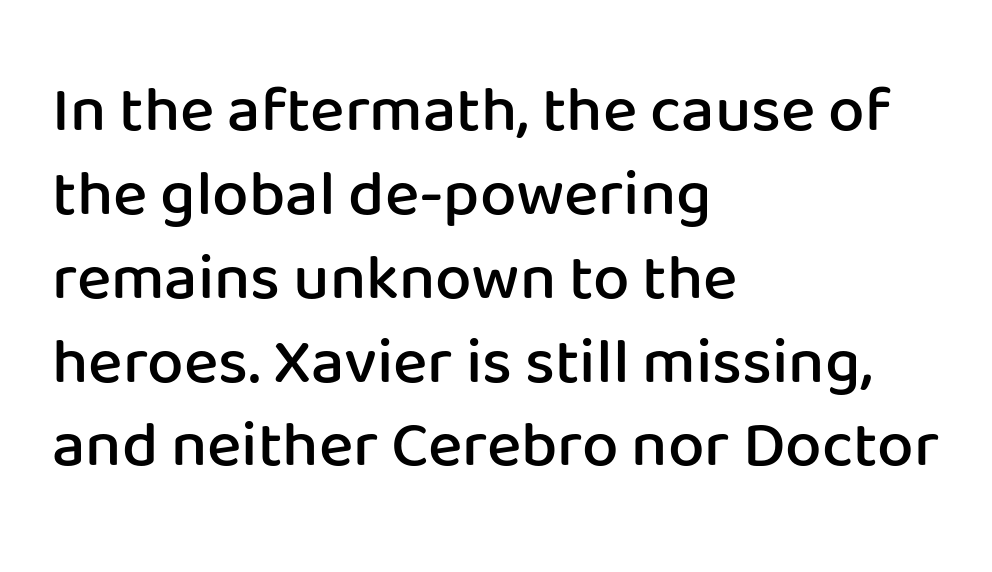
The image shows 65 px semibold sans-serif type, upright; set left-aligned, normal line spacing (1.29x), normal letter spacing, not underlined; low stroke contrast and a medium x-height.
